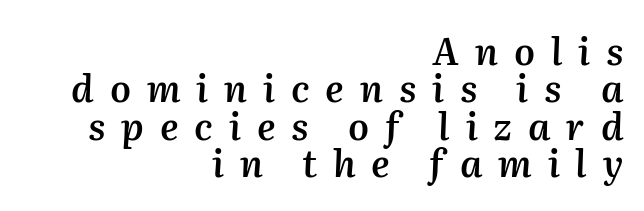
Each line ends at the same right margin while the left side varies. Spacing verdict: proportional, widths tailored to each character. How heavy is the stroke? Medium-heavy — a semibold, shy of bold. The glyphs look as if they've been sheared to an angle. Tracking value appears strongly positive — letters spread wide. Very little white space separates one row of letters from the next.
